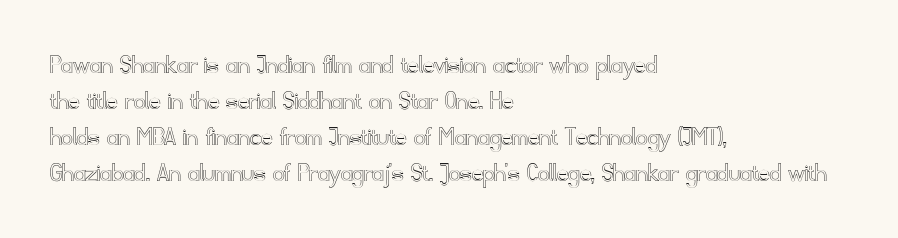
The image shows 28 px text type, upright; set left-aligned, normal line spacing (1.28x), normal letter spacing, not underlined; a small x-height.
